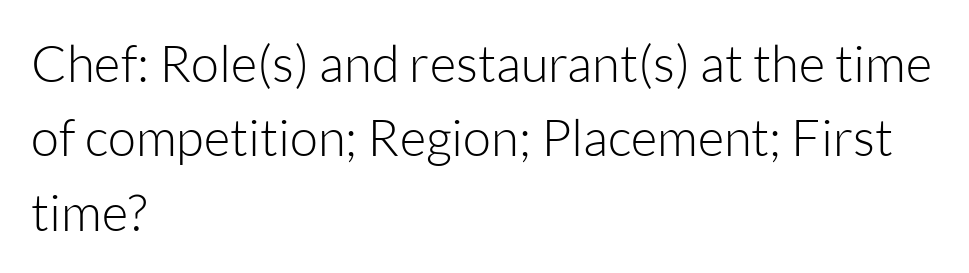
Q: Is the text bold? A: No.
Q: Is the text italic (slanted)? A: No, it is upright.
Q: Is the typeface a serif or a sans-serif typeface? A: Sans-serif.
Q: Is the text underlined? A: No.
Q: How is the paragraph aligned? A: Left-aligned.
Q: Is the spacing between letters normal or unusually wide? A: Normal.
Q: Is the spacing between lines tight, normal or loose? A: Normal.
Q: Width (condensed, normal, or wide)? A: Normal.
Q: Stroke contrast? A: Low.
Q: x-height? A: Medium.
Q: Monospaced? A: No.
